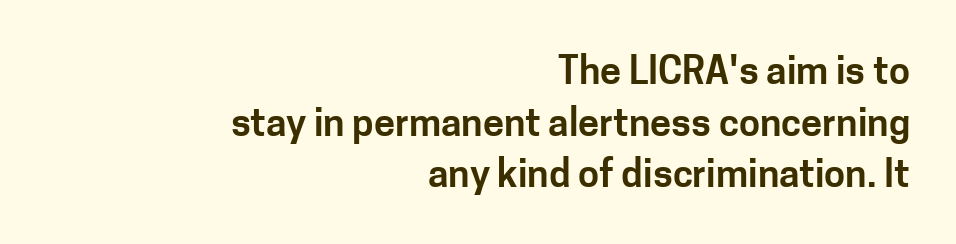
The designer went with a sans here, leaving each stem footless. The specimen omits any rule beneath the text block's lines. Designer's note — italics off, roman on. Leading matches the norm, producing a regular column.
